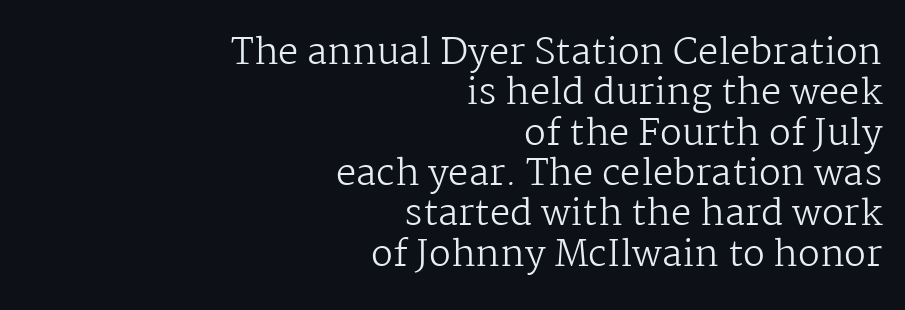
Designer's note — italics off, roman on. Interline gaps are noticeably narrow in this sample. Characters follow at the spacing the type designer built in. The rendering uses natural spacing where letterforms have individual widths. The compositor pushed each line to the right boundary. The font is comparable to plain body text, perhaps lighter.
